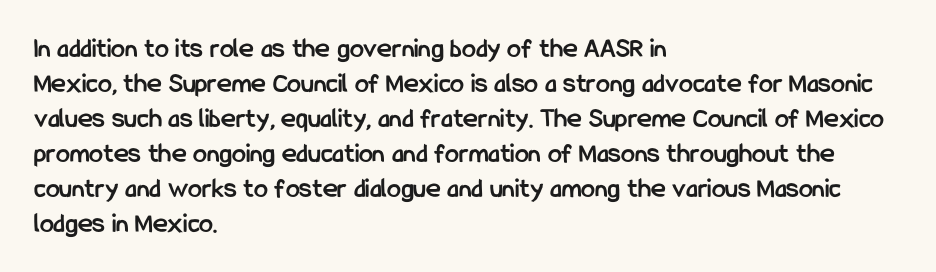
Q: Is the text bold? A: Yes.
Q: Is the text italic (slanted)? A: No, it is upright.
Q: Is the typeface a serif or a sans-serif typeface? A: Sans-serif.
Q: Is the text underlined? A: No.
Q: How is the paragraph aligned? A: Left-aligned.
Q: Is the spacing between letters normal or unusually wide? A: Normal.
Q: Is the spacing between lines tight, normal or loose? A: Normal.
Q: Width (condensed, normal, or wide)? A: Condensed.
Q: Stroke contrast? A: Low.
Q: x-height? A: Medium.
Q: Monospaced? A: No.
